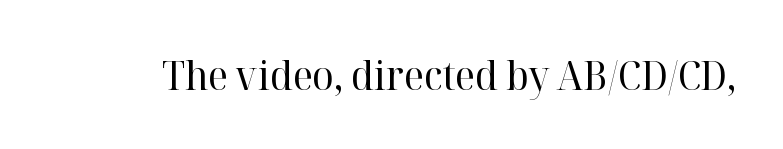
Q: Is the text bold? A: No.
Q: Is the text italic (slanted)? A: No, it is upright.
Q: Is the typeface a serif or a sans-serif typeface? A: Serif.
Q: Is the text underlined? A: No.
Q: Is the spacing between letters normal or unusually wide? A: Normal.
Q: Width (condensed, normal, or wide)? A: Normal.
Q: Stroke contrast? A: High.
Q: x-height? A: Medium.
Q: Monospaced? A: No.
